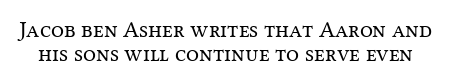
The specimen omits any rule beneath the text block's lines. Tall strokes in this sample are plumb rather than angled. Vertical spacing — tight. A light-to-regular cut is what we see here. Tracking here is standard; glyphs follow each other at the usual distance.
